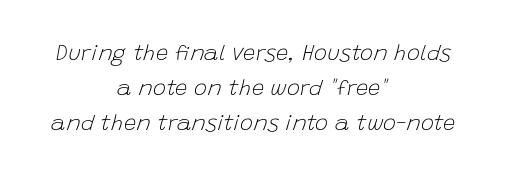
Q: Is the text bold? A: No.
Q: Is the text italic (slanted)? A: Yes, it leans right by about 15 degrees.
Q: Is the text underlined? A: No.
Q: How is the paragraph aligned? A: Centered.
Q: Is the spacing between letters normal or unusually wide? A: Normal.
Q: Is the spacing between lines tight, normal or loose? A: Normal.
